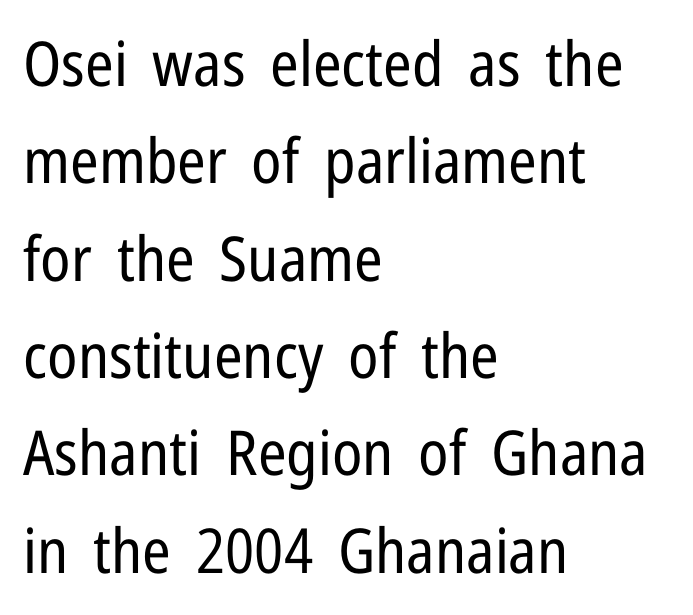
The image shows 62 px regular-weight, condensed sans-serif type, upright; set left-aligned, normal line spacing (1.57x), normal letter spacing, not underlined; low stroke contrast and a medium x-height.
